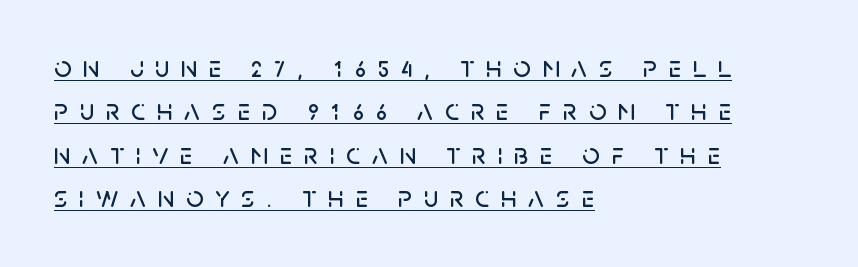
Q: Is the text italic (slanted)? A: No, it is upright.
Q: Is the typeface a serif or a sans-serif typeface? A: Sans-serif.
Q: Is the text underlined? A: Yes.
Q: How is the paragraph aligned? A: Left-aligned.
Q: Is the spacing between letters normal or unusually wide? A: Unusually wide.
Q: Is the spacing between lines tight, normal or loose? A: Normal.
Q: Width (condensed, normal, or wide)? A: Normal.
Q: Stroke contrast? A: Low.
Q: x-height? A: Large.
Q: Monospaced? A: No.
